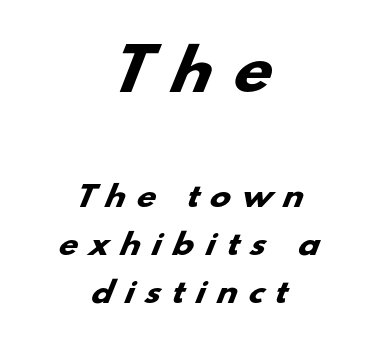
The image shows 56 px heavy, wide sans-serif type; set centered, line spacing 1.72x, unusually wide letter spacing (+0.43 em), not underlined; the first (top) block is 2.0x larger; low stroke contrast and a small x-height.
